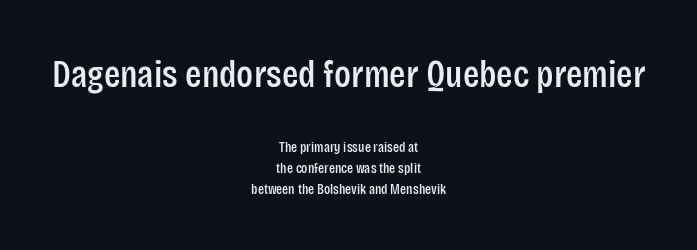
Letterform terminals end flat and unadorned throughout the passage. Whoever set this chose a conventional vertical rhythm. Compared with a flush-left layout, this one balances lines on the center instead. The words here are not underlined. If you drew a line through each stem, it would be perfectly vertical.
